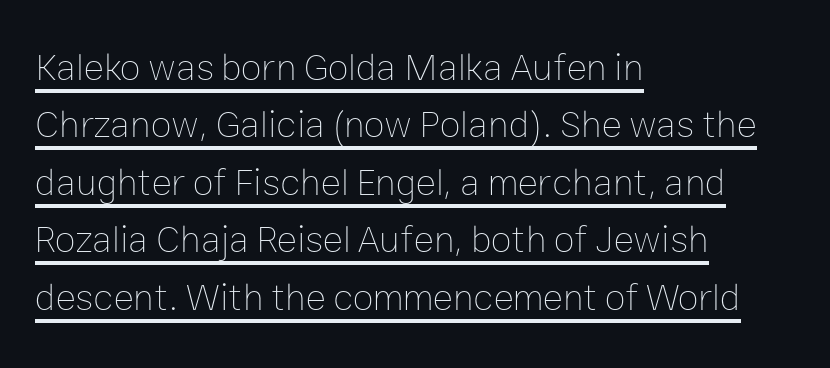
Underlined type. Whoever set this chose a conventional vertical rhythm. The type is set solid horizontally, with unmodified tracking. This sample has the flowing, uneven cadence of proportional lettering.
